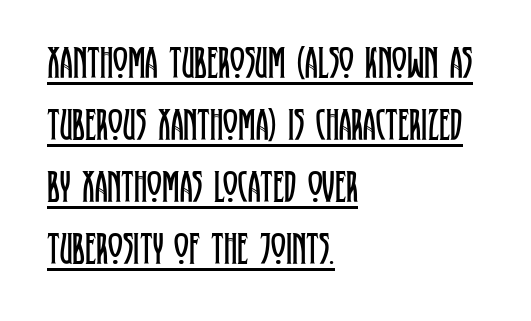
{"serif": "yes", "italic": "no", "bold": "no", "weight": "regular", "width": "condensed", "stroke_contrast": "low", "x_height": "large", "monospaced": "no", "underline": "yes", "align": "left", "line_spacing": "normal", "line_spacing_ratio": 1.38, "letter_spacing": "normal", "letter_spacing_em": 0.0, "glyph_px": 45}
